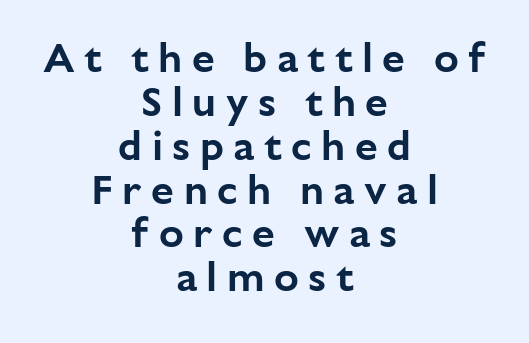
{"serif": "no", "italic": "no", "width": "normal", "stroke_contrast": "low", "x_height": "medium", "monospaced": "no", "underline": "no", "align": "center", "line_spacing": "tight", "line_spacing_ratio": 1.07, "letter_spacing": "wide", "letter_spacing_em": 0.23, "glyph_px": 41}
